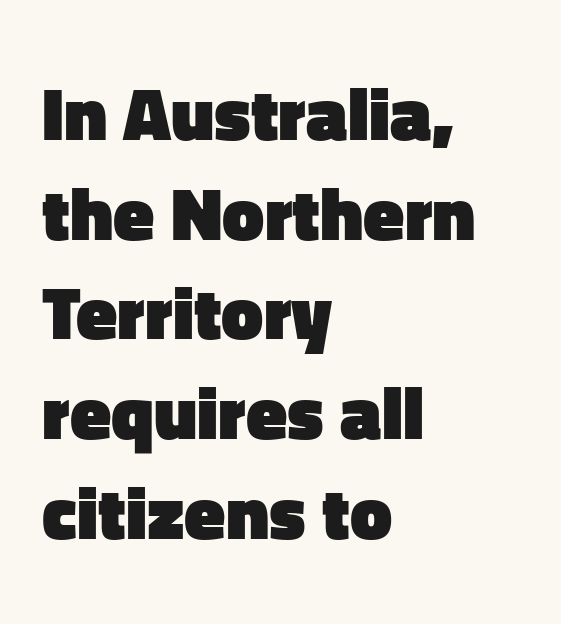
Q: Is the text bold? A: Yes.
Q: Is the text italic (slanted)? A: No, it is upright.
Q: Is the typeface a serif or a sans-serif typeface? A: Sans-serif.
Q: Is the text underlined? A: No.
Q: How is the paragraph aligned? A: Left-aligned.
Q: Is the spacing between letters normal or unusually wide? A: Normal.
Q: Is the spacing between lines tight, normal or loose? A: Normal.
Q: Width (condensed, normal, or wide)? A: Normal.
Q: Stroke contrast? A: Low.
Q: x-height? A: Medium.
Q: Monospaced? A: No.
